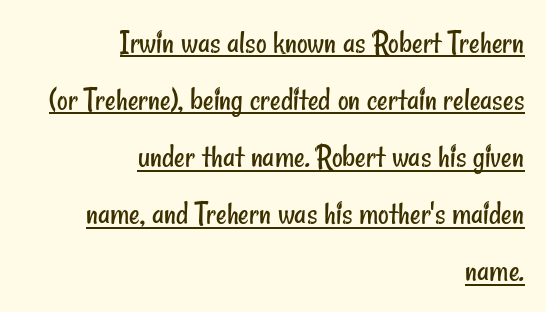
The image shows 33 px regular-weight, condensed sans-serif type; set right-aligned, line spacing 1.73x, normal letter spacing, underlined; low stroke contrast and a small x-height.
